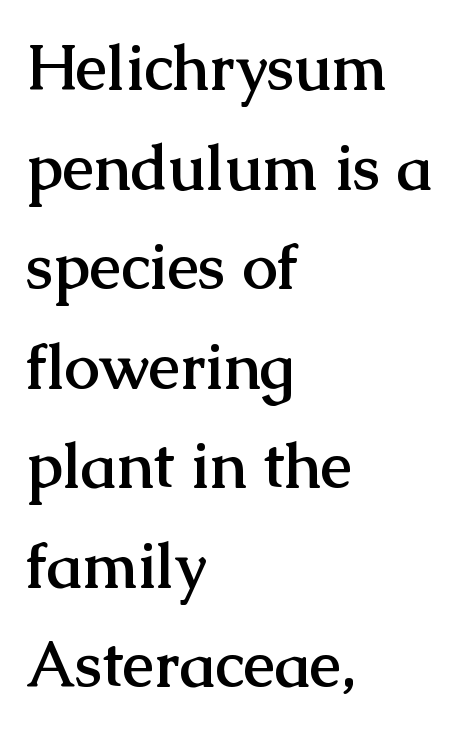
Plain, unruled lines of type. Quick note: not italic, upright. Alignment: flush left. How are the letters spaced? Ordinarily, with no added tracking. Thick stems and heavy bowls — unmistakably bold.
